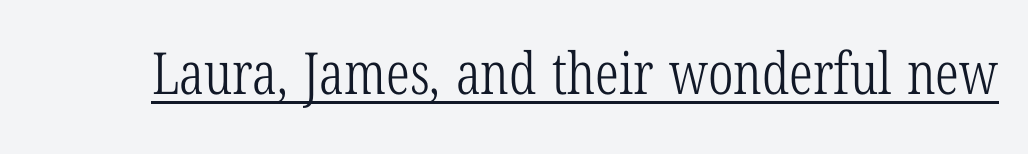
The typeface chosen for these lines features serifs. The lettering is marked with a stroke running underneath it. Stem width sits at or under what a default text font uses. Vertical strokes here are truly vertical. Caption: standard tracking, unaltered. A typesetter would call this proportional, since set widths differ per character.
